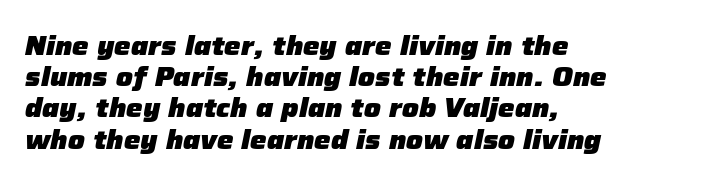
This is oblique type, the kind used for emphasis or titles. Anything drawn beneath the words? Only blank space. Tracking here is standard; glyphs follow each other at the usual distance. These lines are set flush left with a ragged right edge.
